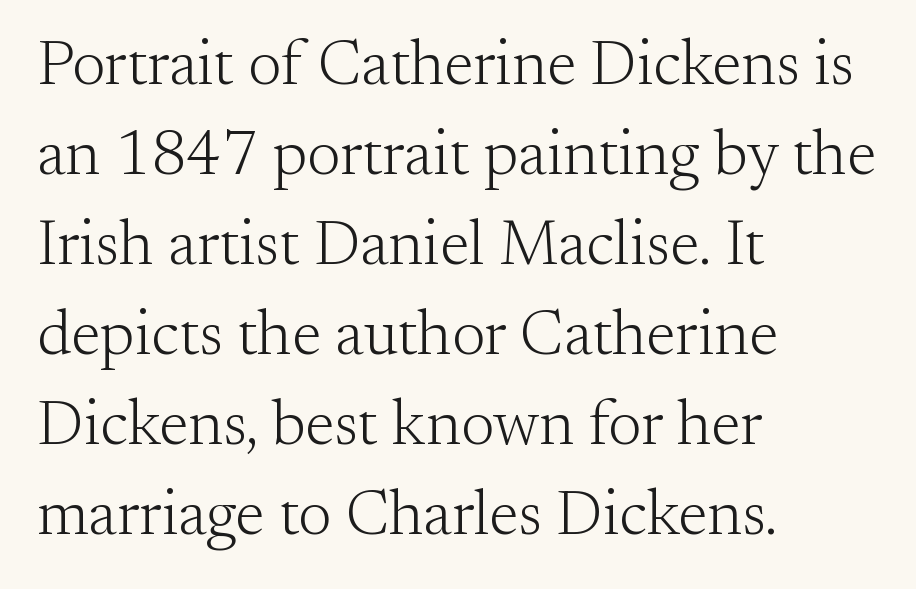
The image shows 63 px light serif type, upright; set left-aligned, normal line spacing (1.43x), normal letter spacing, not underlined; medium stroke contrast and a small x-height.
